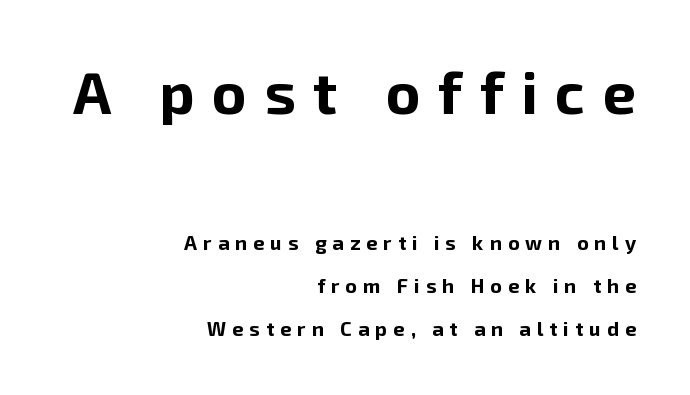
Character size in the leading block exceeds that of the trailing block. This rendering employs a face without finishing strokes, i.e., a sans-serif. A bare baseline throughout the passage. Compared with a flush-left layout, this one pins lines to the opposite, right side. Characters follow at a spacing far wider than the type designer built in.
